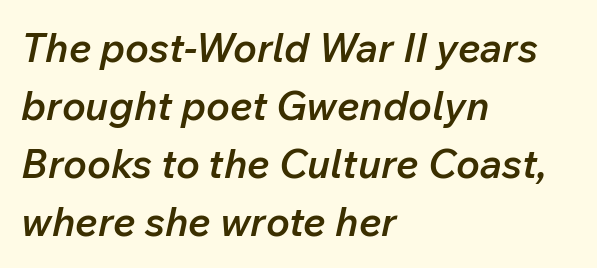
{"italic": "yes", "lean": "right", "slant_degrees": 12, "bold": "semi", "weight": "semibold", "width": "normal", "stroke_contrast": "low", "x_height": "medium", "monospaced": "no", "underline": "no", "align": "left", "line_spacing": "normal", "line_spacing_ratio": 1.45, "letter_spacing": "normal", "letter_spacing_em": 0.0, "glyph_px": 40}
